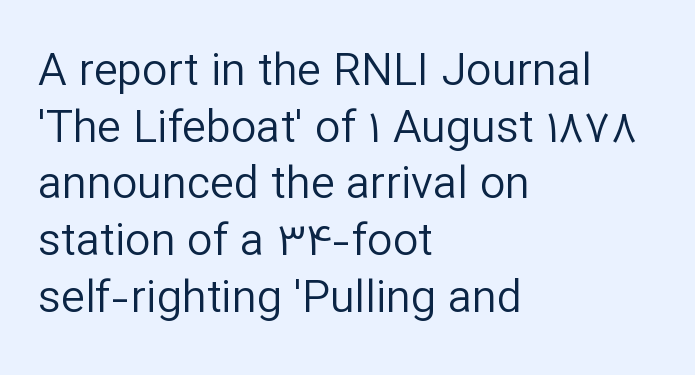
{"serif": "no", "italic": "no", "bold": "no", "weight": "regular", "width": "normal", "stroke_contrast": "low", "x_height": "medium", "monospaced": "no", "underline": "no", "align": "left", "line_spacing": "normal", "line_spacing_ratio": 1.26, "letter_spacing": "normal", "letter_spacing_em": 0.0, "glyph_px": 45}
